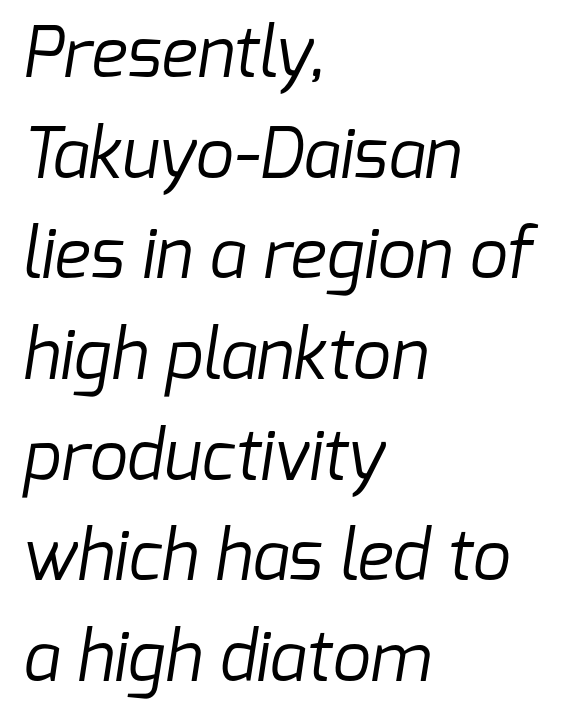
Q: Is the text bold? A: No.
Q: Is the typeface a serif or a sans-serif typeface? A: Sans-serif.
Q: Is the text underlined? A: No.
Q: How is the paragraph aligned? A: Left-aligned.
Q: Is the spacing between letters normal or unusually wide? A: Normal.
Q: Is the spacing between lines tight, normal or loose? A: Normal.
Q: Width (condensed, normal, or wide)? A: Normal.
Q: Stroke contrast? A: Low.
Q: x-height? A: Medium.
Q: Monospaced? A: No.
